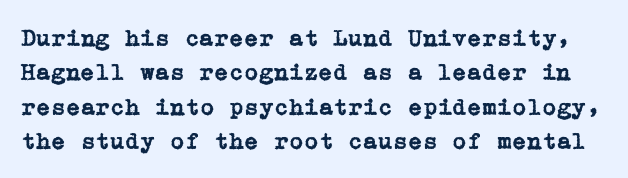
The image shows 24 px text type, upright; set normal line spacing (1.43x), normal letter spacing, not underlined.
